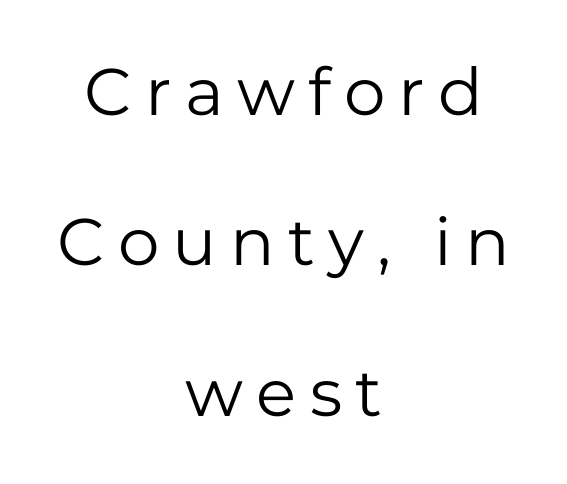
The letters look calm and open, with moderate or lighter stems. Unmarked baselines from the first word to the last. Here the designer chose a conventional face with non-uniform glyph widths. Note: no serifs on the glyphs.
